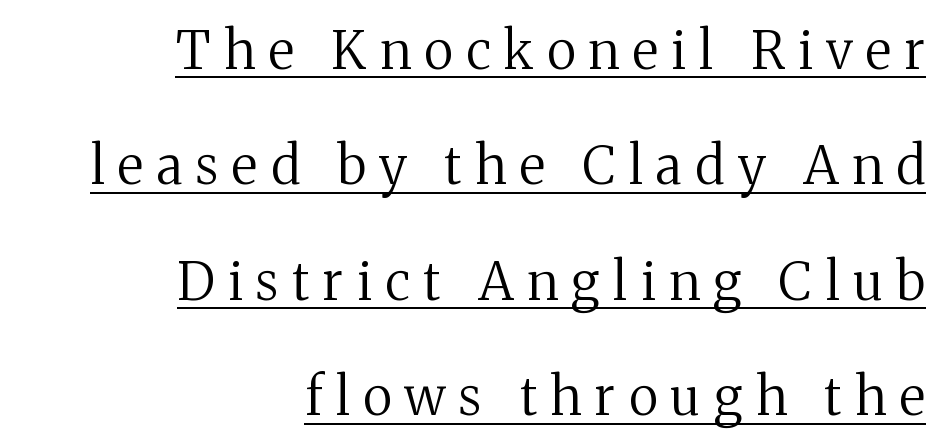
{"serif": "yes", "italic": "no", "bold": "no", "weight": "regular", "width": "normal", "stroke_contrast": "medium", "x_height": "medium", "monospaced": "no", "underline": "yes", "align": "right", "line_spacing": "loose", "line_spacing_ratio": 2.22, "letter_spacing": "wide", "letter_spacing_em": 0.26, "glyph_px": 52}
